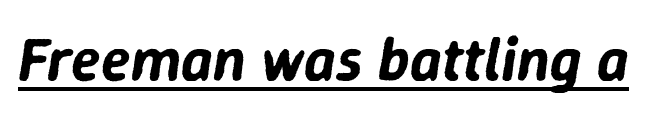
Q: Is the text italic (slanted)? A: Yes, it leans right by about 9 degrees.
Q: Is the text underlined? A: Yes.
Q: Is the spacing between letters normal or unusually wide? A: Normal.
Q: Width (condensed, normal, or wide)? A: Normal.
Q: Stroke contrast? A: Low.
Q: x-height? A: Medium.
Q: Monospaced? A: No.
